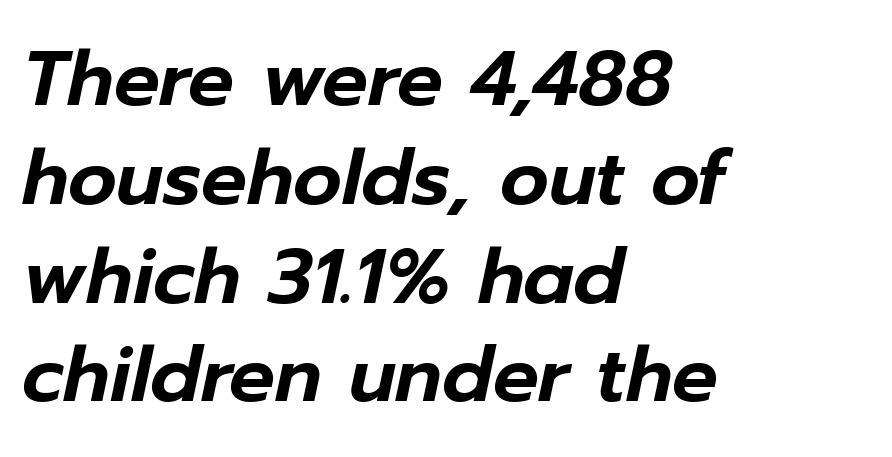
{"italic": "yes", "lean": "right", "slant_degrees": 12, "width": "normal", "stroke_contrast": "low", "x_height": "medium", "monospaced": "no", "underline": "no", "align": "left", "line_spacing": "normal", "line_spacing_ratio": 1.3, "letter_spacing": "normal", "letter_spacing_em": 0.0, "glyph_px": 76}
